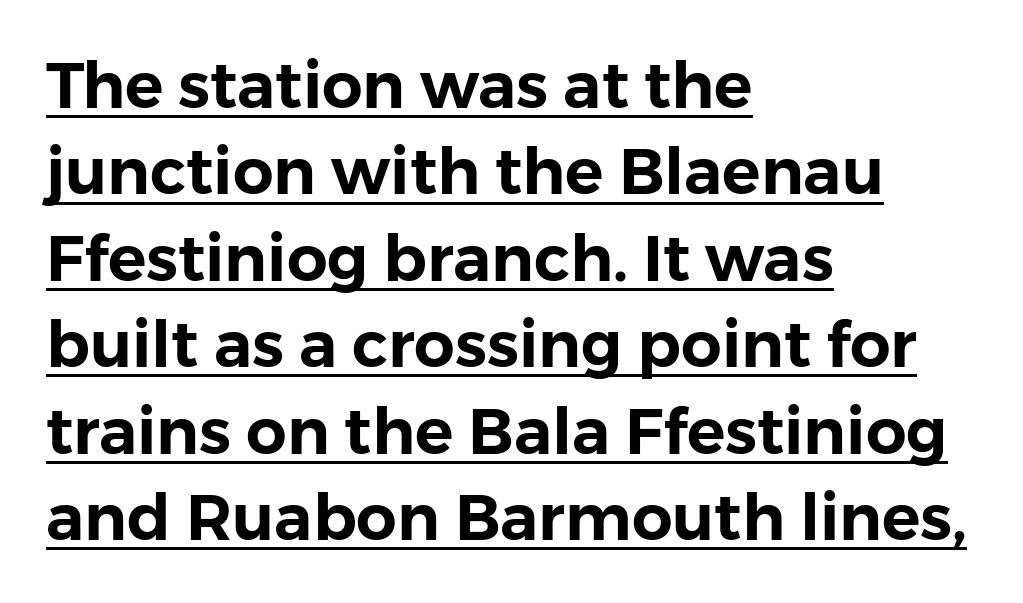
Q: Is the text italic (slanted)? A: No, it is upright.
Q: Is the typeface a serif or a sans-serif typeface? A: Sans-serif.
Q: Is the text underlined? A: Yes.
Q: How is the paragraph aligned? A: Left-aligned.
Q: Is the spacing between letters normal or unusually wide? A: Normal.
Q: Is the spacing between lines tight, normal or loose? A: Normal.
Q: Width (condensed, normal, or wide)? A: Normal.
Q: Stroke contrast? A: Low.
Q: x-height? A: Medium.
Q: Monospaced? A: No.
